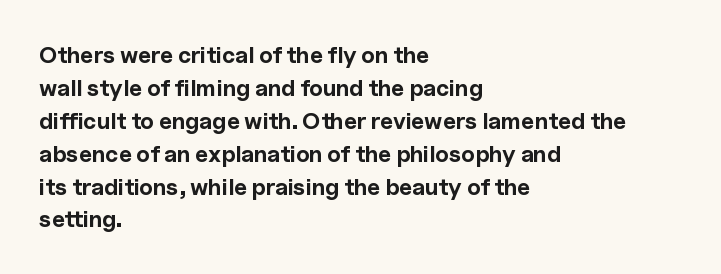
{"italic": "no", "bold": "yes", "underline": "no", "align": "left", "line_spacing": "normal", "line_spacing_ratio": 1.43, "letter_spacing": "normal", "letter_spacing_em": 0.0, "glyph_px": 23}
